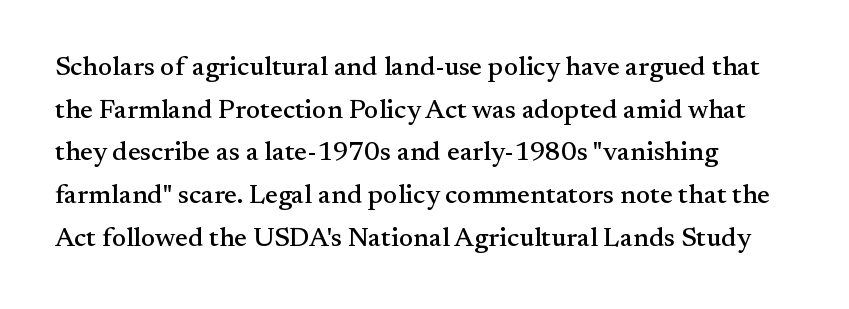
The image shows 27 px text type, upright; set left-aligned, normal line spacing (1.58x), normal letter spacing, not underlined.
